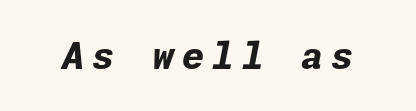
The image shows 36 px bold type, italic (leaning right); set unusually wide letter spacing (+0.21 em), not underlined; low stroke contrast and a medium x-height.
